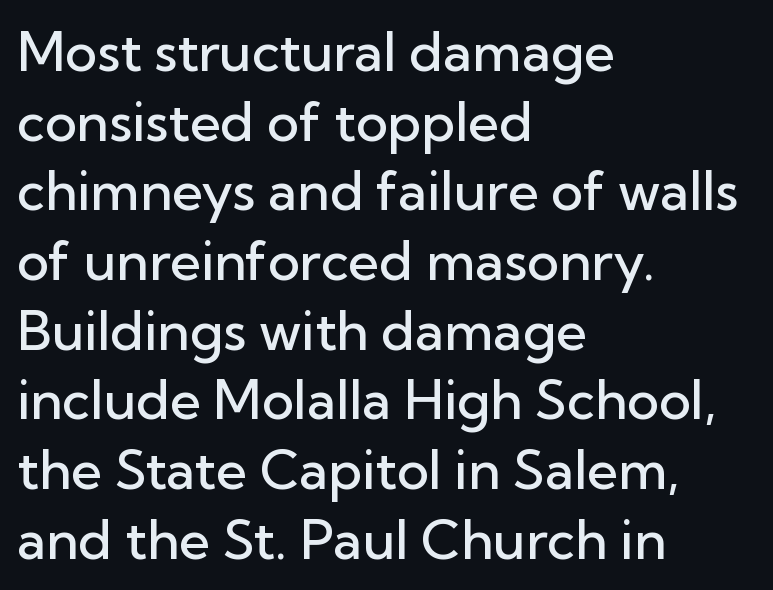
{"serif": "no", "italic": "no", "bold": "semi", "weight": "semibold", "width": "normal", "stroke_contrast": "low", "x_height": "medium", "monospaced": "no", "underline": "no", "align": "left", "line_spacing": "normal", "line_spacing_ratio": 1.29, "letter_spacing": "normal", "letter_spacing_em": 0.0, "glyph_px": 54}
